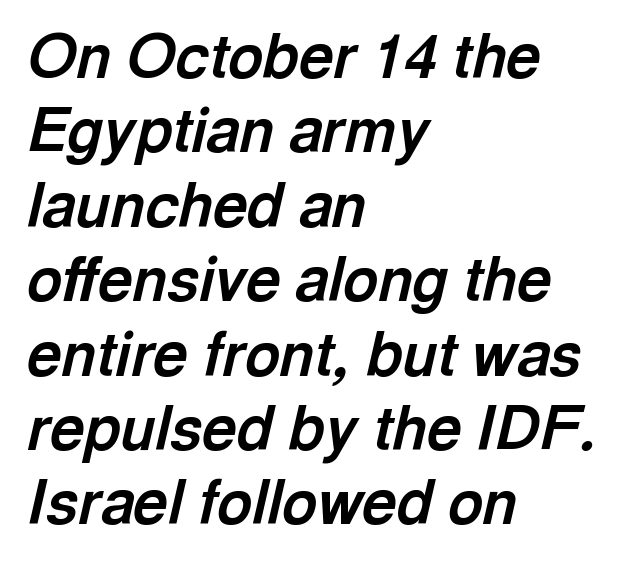
{"italic": "yes", "lean": "right", "slant_degrees": 13, "bold": "yes", "weight": "bold", "width": "normal", "x_height": "medium", "monospaced": "no", "underline": "no", "align": "left", "line_spacing_ratio": 1.24, "letter_spacing": "normal", "letter_spacing_em": 0.0, "glyph_px": 60}
